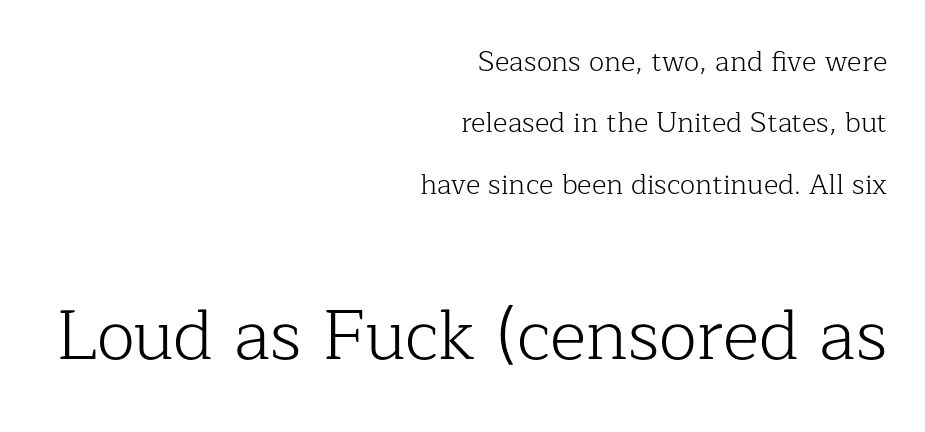
{"serif": "yes", "italic": "no", "bold": "no", "weight": "light", "width": "normal", "stroke_contrast": "low", "x_height": "medium", "monospaced": "no", "underline": "no", "align": "right", "line_spacing": "loose", "line_spacing_ratio": 2.19, "letter_spacing": "normal", "letter_spacing_em": 0.0, "larger_block": "second", "size_ratio": 2.5, "glyph_px": 70}
